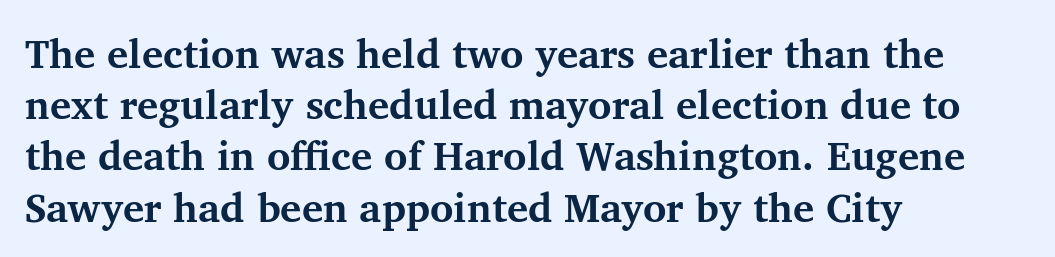
The image shows 40 px bold serif type, upright; set left-aligned, normal line spacing (1.28x), normal letter spacing, not underlined; medium stroke contrast and a medium x-height.
